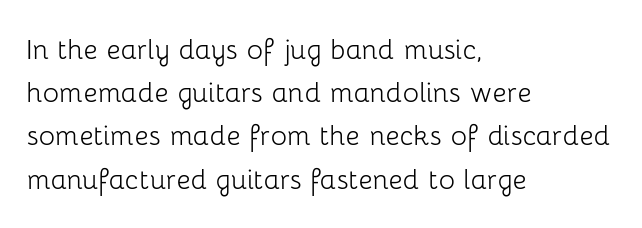
The image shows 34 px light sans-serif type, upright; set left-aligned, normal line spacing (1.27x), normal letter spacing, not underlined; low stroke contrast and a medium x-height.
